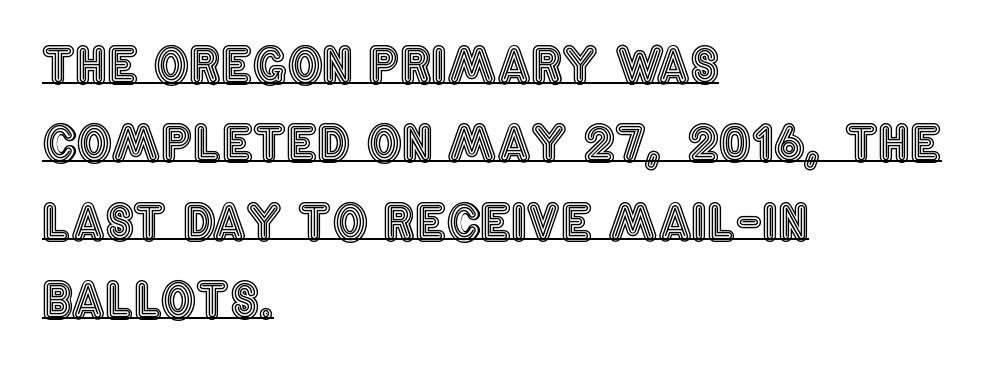
Q: Is the text italic (slanted)? A: No, it is upright.
Q: Is the text underlined? A: Yes.
Q: How is the paragraph aligned? A: Left-aligned.
Q: Is the spacing between letters normal or unusually wide? A: Normal.
Q: Is the spacing between lines tight, normal or loose? A: Normal.
Q: Width (condensed, normal, or wide)? A: Condensed.
Q: x-height? A: Large.
Q: Monospaced? A: No.
